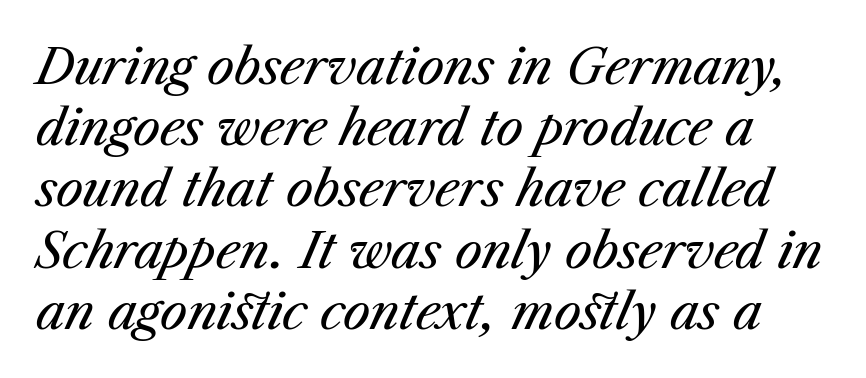
Q: Is the text bold? A: No.
Q: Is the text italic (slanted)? A: Yes, it leans right by about 23 degrees.
Q: Is the text underlined? A: No.
Q: Is the spacing between letters normal or unusually wide? A: Normal.
Q: Is the spacing between lines tight, normal or loose? A: Normal.
Q: Width (condensed, normal, or wide)? A: Normal.
Q: Stroke contrast? A: Medium.
Q: x-height? A: Medium.
Q: Monospaced? A: No.
